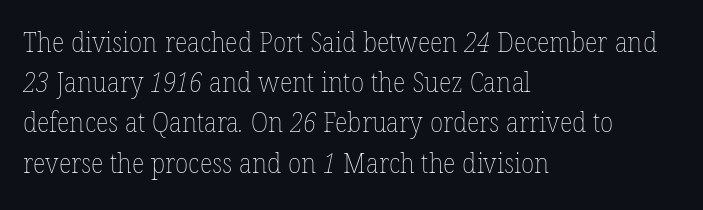
{"bold": "no", "underline": "no", "align": "left", "line_spacing": "normal", "line_spacing_ratio": 1.49, "letter_spacing": "normal", "letter_spacing_em": 0.0, "glyph_px": 27}
